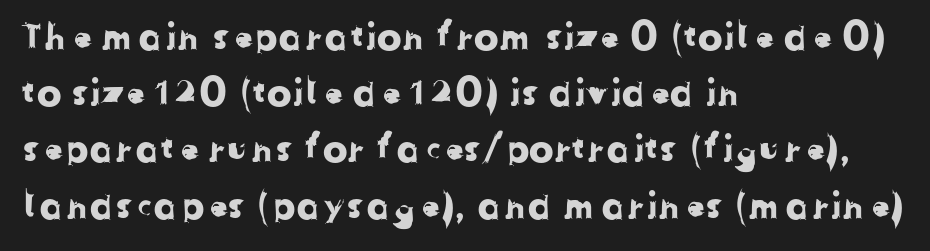
The space directly below the letters is spotless. Unlike a traditional serif, this face leaves its strokes unadorned. Interline gaps are of average width in this sample. Compared with a centered layout, this one pins lines to the left instead. Here the glyphs are tracked normally, forming tight word shapes.
